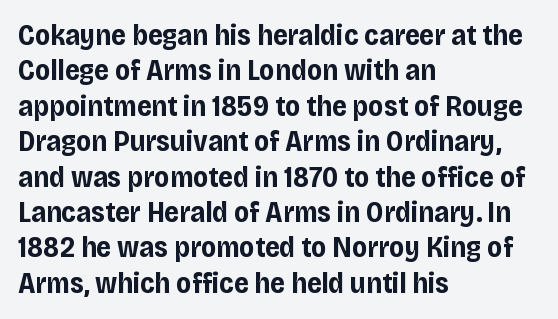
Q: Is the text bold? A: Yes.
Q: Is the text italic (slanted)? A: No, it is upright.
Q: Is the typeface a serif or a sans-serif typeface? A: Sans-serif.
Q: Is the text underlined? A: No.
Q: How is the paragraph aligned? A: Left-aligned.
Q: Is the spacing between letters normal or unusually wide? A: Normal.
Q: Width (condensed, normal, or wide)? A: Normal.
Q: Stroke contrast? A: Low.
Q: x-height? A: Large.
Q: Monospaced? A: No.
